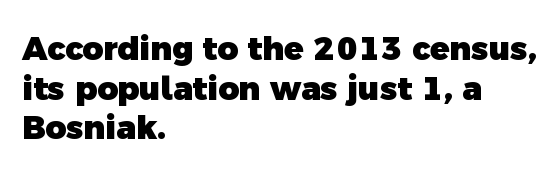
These lines carry a lot of weight — the face is fully bold. Look at the bottom of the vertical strokes: they stop flat, with no serifs. Spacing verdict: proportional, widths tailored to each character. No extra tracking has been applied to these lines. Check the space under the baseline: it is left empty.
